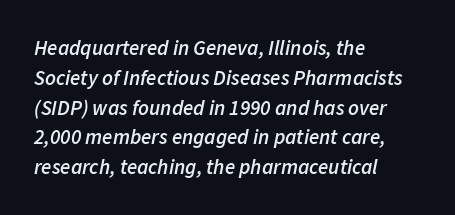
The lines are quadded left. Students, this is semibold: more ink than regular, less than bold. Decoration check: the copy has no underline. Vertically, the passage feels balanced, rows spaced as you'd expect. Notice how the stems are inclined rather than vertical — that's the hallmark of italics.
